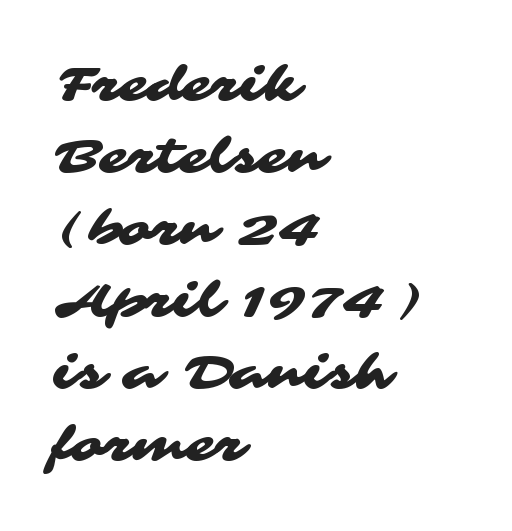
Varying glyph widths throughout — classic text-font behaviour. You could call the tracking neutral — neither tight nor loose. Words float on clear page, feet unadorned. The paragraph has a hard left edge and a soft right edge.
